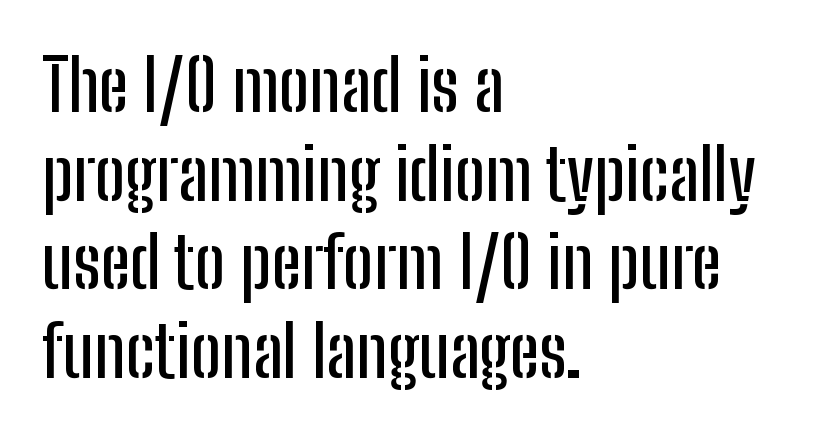
The image shows 71 px condensed sans-serif type, upright; set left-aligned, normal line spacing (1.25x), normal letter spacing, not underlined; low stroke contrast and a medium x-height.
